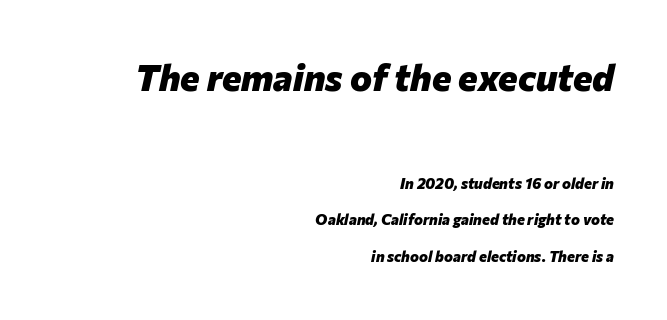
Q: Is the text bold? A: Yes.
Q: Is the text italic (slanted)? A: Yes, it leans right by about 12 degrees.
Q: Is the text underlined? A: No.
Q: How is the paragraph aligned? A: Right-aligned.
Q: Is the spacing between letters normal or unusually wide? A: Normal.
Q: Is the spacing between lines tight, normal or loose? A: Loose.
Q: Which block of text is set in a larger size, the first (top) or the second (bottom)? A: The first (top) one.
Q: Width (condensed, normal, or wide)? A: Normal.
Q: Stroke contrast? A: Low.
Q: x-height? A: Medium.
Q: Monospaced? A: No.
